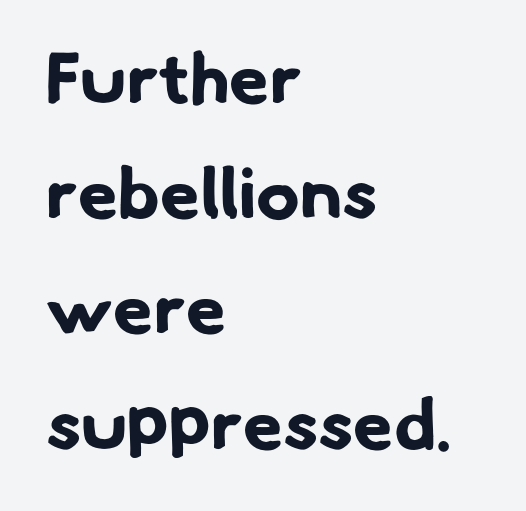
Each word holds together tightly as a unit, with standard inter-letter gaps. What's the leading like? Ordinary, nothing unusual. I'd describe the lettering as bold — thick and assertive. Horizontally, the lines are justified to the leading edge only.
